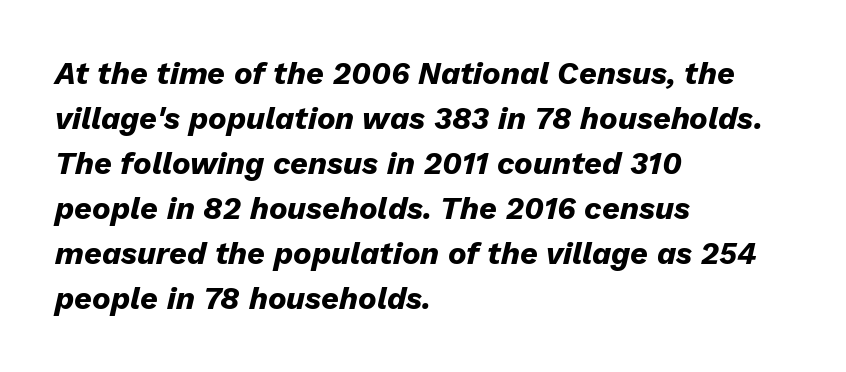
Reading down the block, your eye returns to a fixed left position each line. Caption: standard tracking, unaltered. You could not count columns in this text — the font is proportionally spaced. Slant detected: the letters are inclined.
